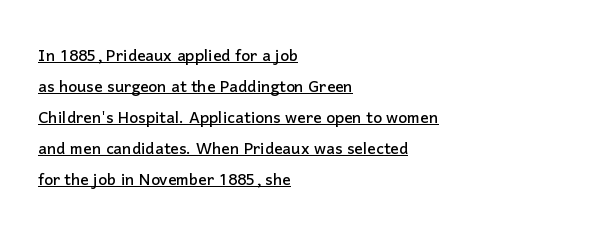
Italic: no, the glyphs are upright roman. The line texture is even and compact thanks to regular tracking. Notice how descenders clear the ascenders below comfortably — that's standard leading. The rendering anchors every line to the left-hand side. You can see a thin bar hugging the bottom of the glyphs.
